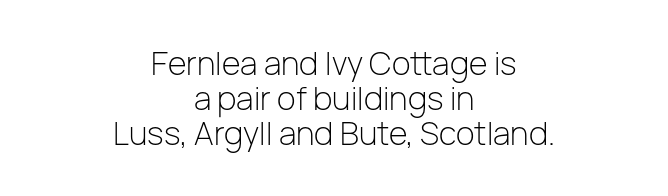
{"serif": "no", "italic": "no", "bold": "no", "weight": "light", "width": "normal", "stroke_contrast": "low", "x_height": "medium", "monospaced": "no", "underline": "no", "align": "center", "line_spacing": "tight", "line_spacing_ratio": 1.1, "letter_spacing": "normal", "letter_spacing_em": 0.0, "glyph_px": 32}
